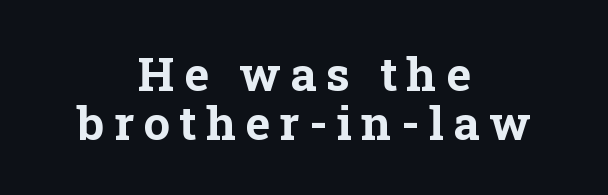
{"serif": "yes", "italic": "no", "bold": "yes", "weight": "bold", "width": "normal", "stroke_contrast": "low", "x_height": "medium", "monospaced": "no", "underline": "no", "align": "center", "line_spacing": "tight", "line_spacing_ratio": 1.05, "letter_spacing": "wide", "letter_spacing_em": 0.2, "glyph_px": 47}
